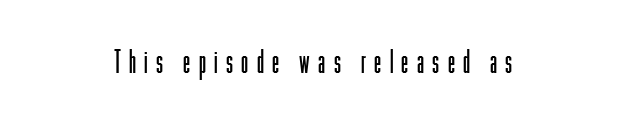
Q: Is the text bold? A: No.
Q: Is the text italic (slanted)? A: No, it is upright.
Q: Is the typeface a serif or a sans-serif typeface? A: Sans-serif.
Q: Is the text underlined? A: No.
Q: Is the spacing between letters normal or unusually wide? A: Unusually wide.
Q: Width (condensed, normal, or wide)? A: Condensed.
Q: Stroke contrast? A: Low.
Q: x-height? A: Medium.
Q: Monospaced? A: No.
